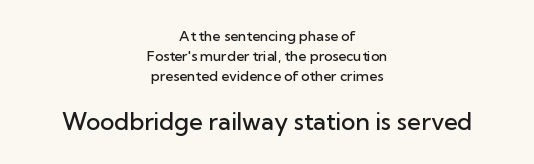
In this sample the second text group is rendered at the bigger scale. Honestly, the row spacing looks completely unremarkable. Spacing between characters is what you'd get straight out of the box. These lines were composed using upright roman letters. Only glyphs here, with clear space below each row. The font is running at a semibold setting, under full bold.
